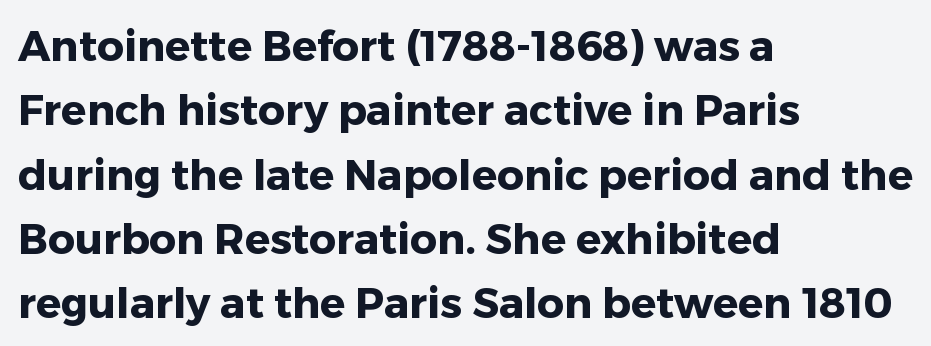
This sample keeps an unexceptional amount of space between lines. Where is the straight margin? On the left. Compared with typical body copy, the letter spacing here is the same. The face used here has the dense, thick strokes of a bold. No italicization has been applied; the sample stays upright.
